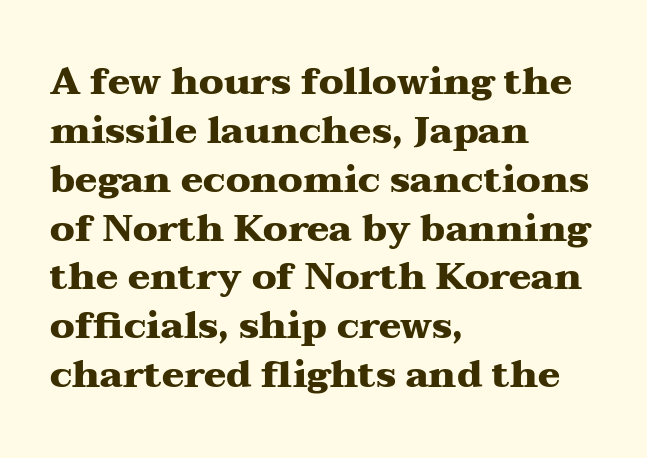
Q: Is the text bold? A: Yes.
Q: Is the text italic (slanted)? A: No, it is upright.
Q: Is the typeface a serif or a sans-serif typeface? A: Serif.
Q: Is the text underlined? A: No.
Q: How is the paragraph aligned? A: Left-aligned.
Q: Is the spacing between letters normal or unusually wide? A: Normal.
Q: Is the spacing between lines tight, normal or loose? A: Normal.
Q: Width (condensed, normal, or wide)? A: Wide.
Q: Stroke contrast? A: Medium.
Q: x-height? A: Medium.
Q: Monospaced? A: No.
